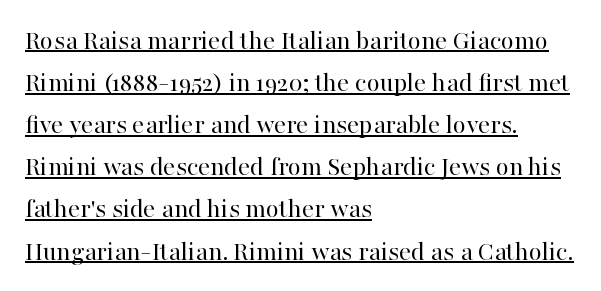
The text block is weighted toward the left margin, trailing off unevenly rightward. The line-height multiplier appears to be the usual default. This sample carries an underscore along the baseline area. Tracking here is standard; glyphs follow each other at the usual distance. Is the type heavy? It reads as light-to-regular instead. The font's upright variant was chosen for this text.
